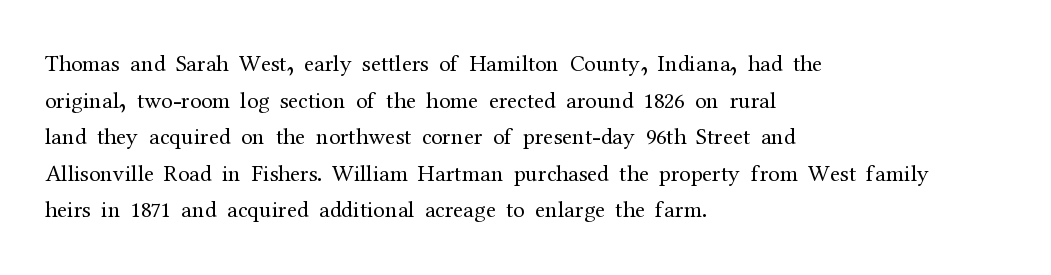
Notice how descenders clear the ascenders below comfortably — that's standard leading. Heft: none added — not bold. Posture: upright roman. The tracking reads as untouched default to a designer's eye. If you drew a ruler down the left edge, every line would touch it.
